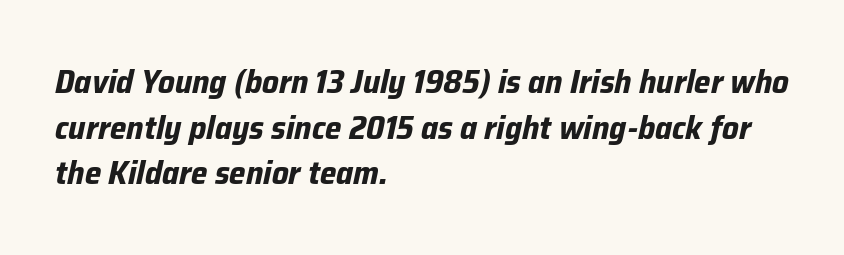
The image shows 33 px bold type, italic (leaning right); set left-aligned, normal line spacing (1.38x), normal letter spacing, not underlined; low stroke contrast and a medium x-height.
